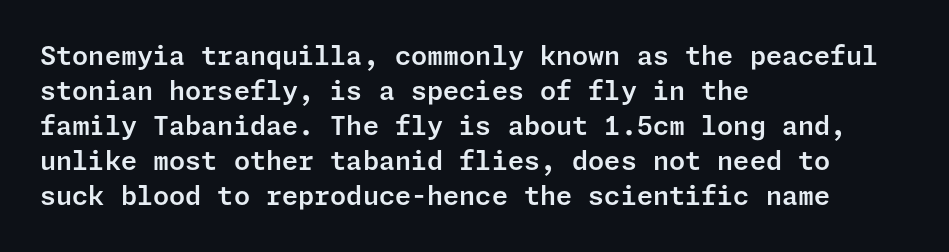
Q: Is the text italic (slanted)? A: No, it is upright.
Q: Is the text underlined? A: No.
Q: How is the paragraph aligned? A: Left-aligned.
Q: Is the spacing between letters normal or unusually wide? A: Normal.
Q: Is the spacing between lines tight, normal or loose? A: Normal.
